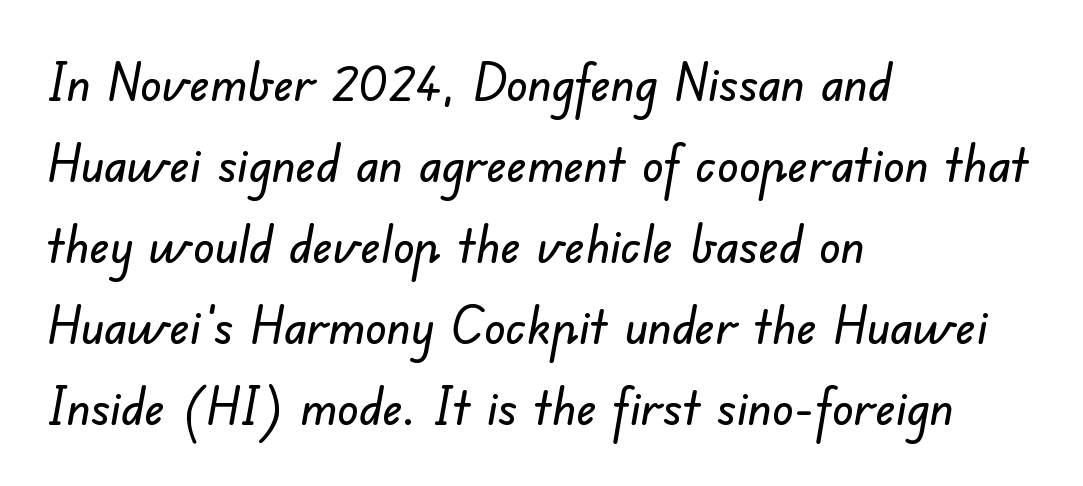
Q: Is the typeface a serif or a sans-serif typeface? A: Sans-serif.
Q: Is the text underlined? A: No.
Q: How is the paragraph aligned? A: Left-aligned.
Q: Is the spacing between letters normal or unusually wide? A: Normal.
Q: Is the spacing between lines tight, normal or loose? A: Normal.
Q: Width (condensed, normal, or wide)? A: Normal.
Q: Stroke contrast? A: Low.
Q: x-height? A: Small.
Q: Monospaced? A: No.
